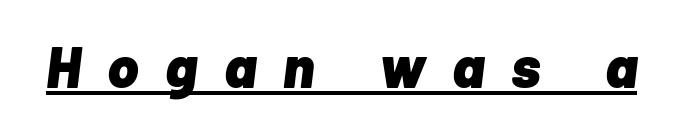
The image shows 58 px heavy type, italic (leaning right); set unusually wide letter spacing (+0.46 em), underlined; low stroke contrast and a medium x-height.
